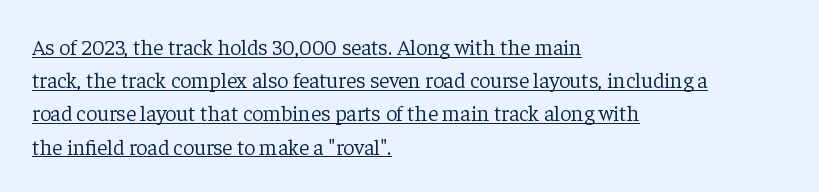
The image shows 22 px text type, upright; set left-aligned, normal line spacing (1.51x), normal letter spacing, underlined.
